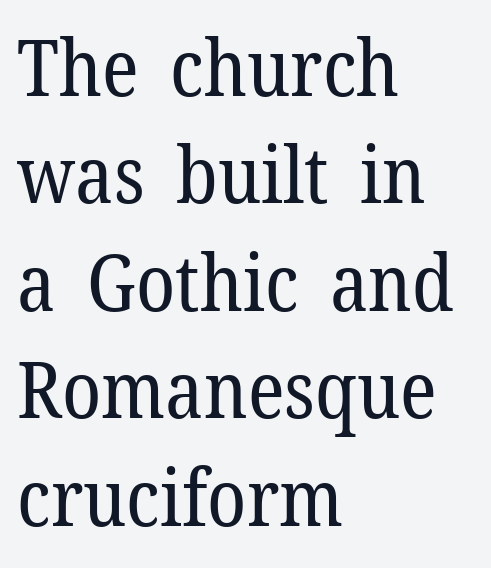
Q: Is the text bold? A: No.
Q: Is the text italic (slanted)? A: No, it is upright.
Q: Is the typeface a serif or a sans-serif typeface? A: Serif.
Q: Is the text underlined? A: No.
Q: How is the paragraph aligned? A: Left-aligned.
Q: Is the spacing between letters normal or unusually wide? A: Normal.
Q: Is the spacing between lines tight, normal or loose? A: Normal.
Q: Width (condensed, normal, or wide)? A: Normal.
Q: Stroke contrast? A: Low.
Q: x-height? A: Medium.
Q: Monospaced? A: No.
